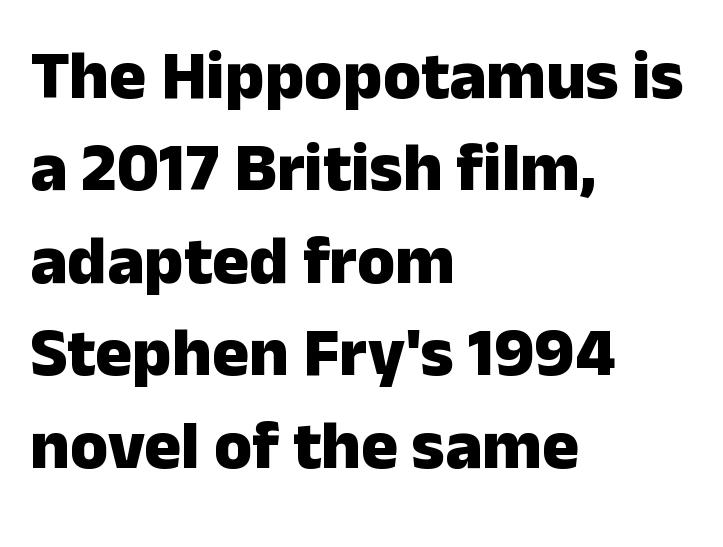
The image shows 69 px heavy sans-serif type, upright; set left-aligned, normal line spacing (1.34x), normal letter spacing, not underlined; low stroke contrast and a medium x-height.
